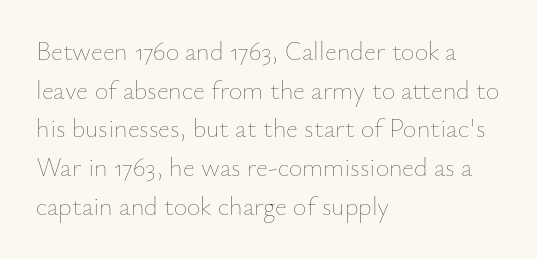
The image shows 26 px text type, upright; set left-aligned, normal line spacing (1.49x), normal letter spacing, not underlined.
